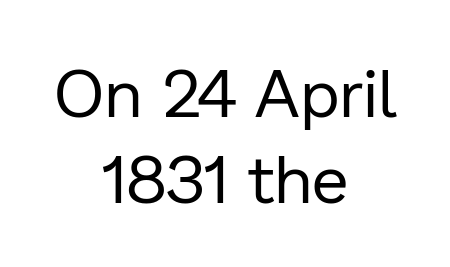
{"serif": "no", "italic": "no", "bold": "no", "weight": "regular", "width": "normal", "stroke_contrast": "low", "x_height": "medium", "monospaced": "no", "underline": "no", "align": "center", "line_spacing": "normal", "line_spacing_ratio": 1.29, "letter_spacing": "normal", "letter_spacing_em": 0.0, "glyph_px": 67}
